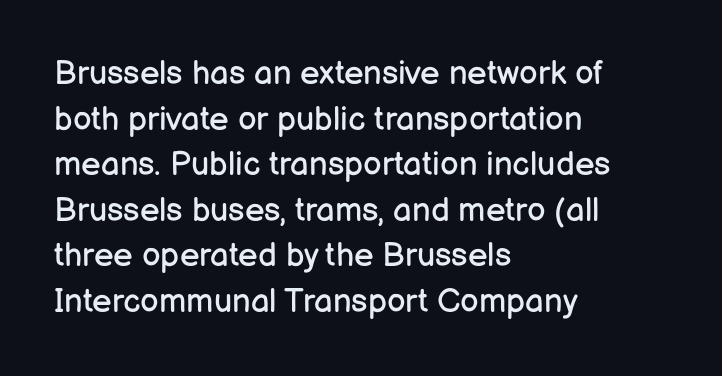
The image shows 33 px regular-weight sans-serif type, upright; set left-aligned, normal line spacing (1.38x), normal letter spacing, not underlined; low stroke contrast and a medium x-height.
